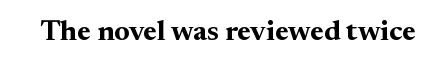
The image shows 29 px bold serif type, upright; set normal letter spacing, not underlined; medium stroke contrast and a small x-height.
